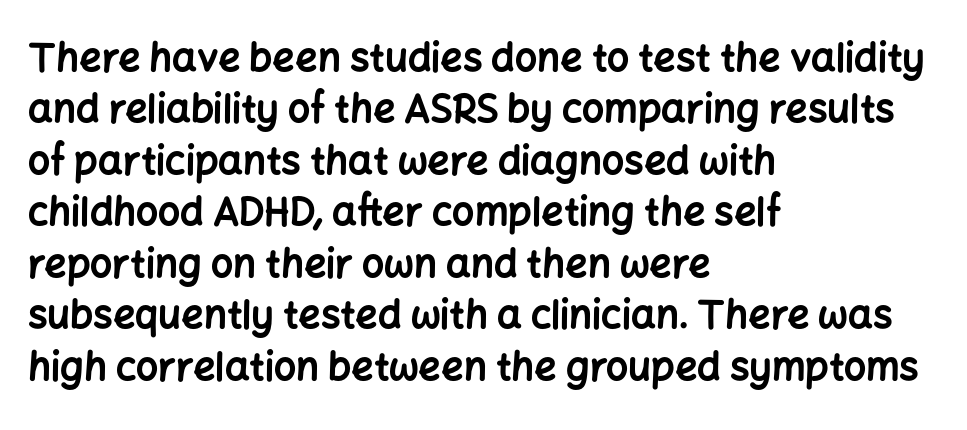
{"serif": "no", "italic": "no", "bold": "yes", "weight": "bold", "width": "normal", "stroke_contrast": "low", "x_height": "medium", "monospaced": "no", "underline": "no", "align": "left", "line_spacing": "normal", "line_spacing_ratio": 1.32, "letter_spacing": "normal", "letter_spacing_em": 0.0, "glyph_px": 39}
